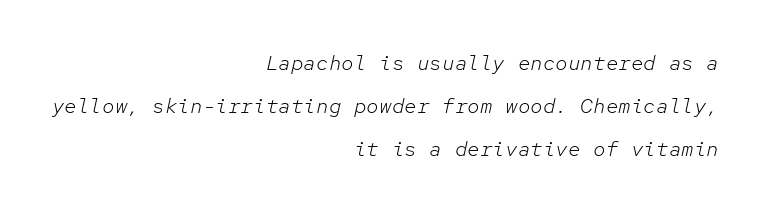
{"italic": "yes", "lean": "right", "slant_degrees": 12, "bold": "no", "underline": "no", "align": "right", "line_spacing": "loose", "line_spacing_ratio": 2.05, "letter_spacing": "normal", "letter_spacing_em": 0.0, "glyph_px": 21}
